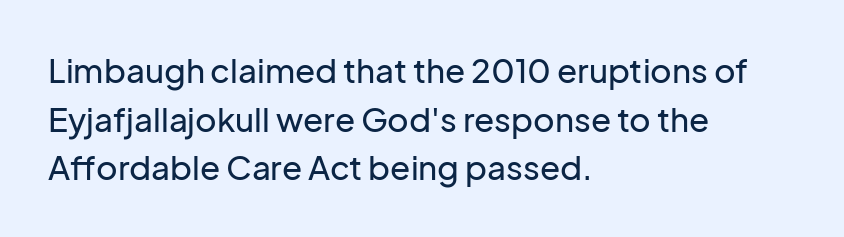
Q: Is the text italic (slanted)? A: No, it is upright.
Q: Is the typeface a serif or a sans-serif typeface? A: Sans-serif.
Q: Is the text underlined? A: No.
Q: How is the paragraph aligned? A: Left-aligned.
Q: Is the spacing between letters normal or unusually wide? A: Normal.
Q: Is the spacing between lines tight, normal or loose? A: Normal.
Q: Width (condensed, normal, or wide)? A: Normal.
Q: Stroke contrast? A: Low.
Q: x-height? A: Medium.
Q: Monospaced? A: No.
